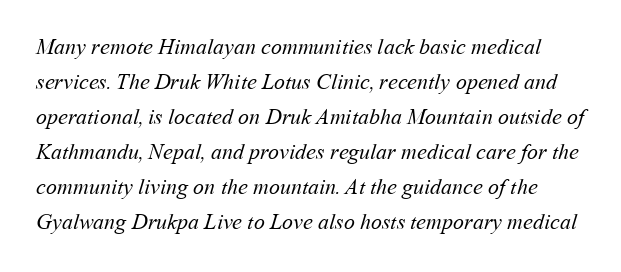
Q: Is the text bold? A: No.
Q: Is the text underlined? A: No.
Q: Is the spacing between letters normal or unusually wide? A: Normal.
Q: Is the spacing between lines tight, normal or loose? A: Normal.
